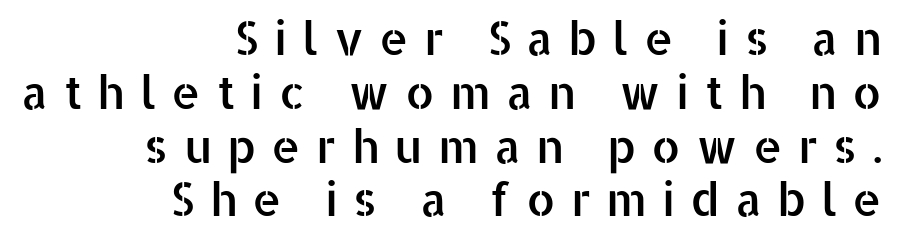
Q: Is the text italic (slanted)? A: No, it is upright.
Q: Is the typeface a serif or a sans-serif typeface? A: Sans-serif.
Q: Is the text underlined? A: No.
Q: How is the paragraph aligned? A: Right-aligned.
Q: Is the spacing between letters normal or unusually wide? A: Unusually wide.
Q: Width (condensed, normal, or wide)? A: Normal.
Q: Stroke contrast? A: Low.
Q: x-height? A: Medium.
Q: Monospaced? A: No.
